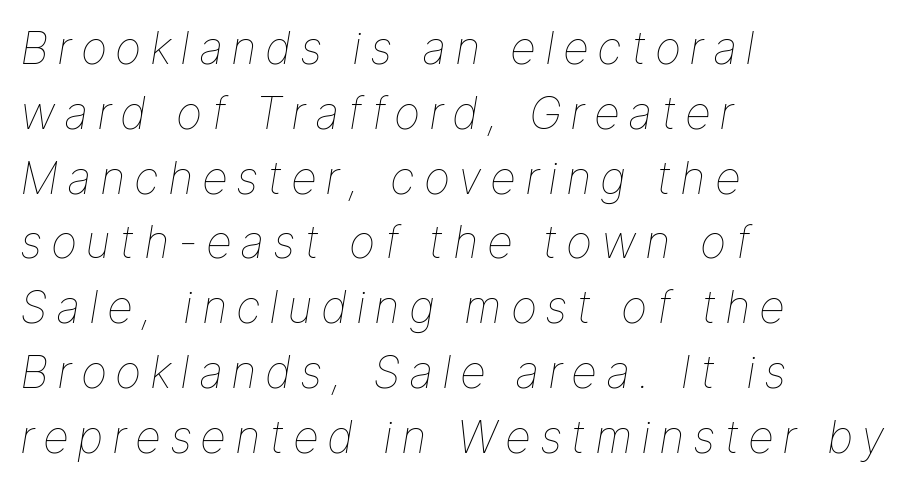
Q: Is the text bold? A: No.
Q: Is the text italic (slanted)? A: Yes, it leans right by about 9 degrees.
Q: Is the text underlined? A: No.
Q: How is the paragraph aligned? A: Left-aligned.
Q: Is the spacing between lines tight, normal or loose? A: Normal.
Q: Width (condensed, normal, or wide)? A: Normal.
Q: Stroke contrast? A: Low.
Q: x-height? A: Medium.
Q: Monospaced? A: No.
